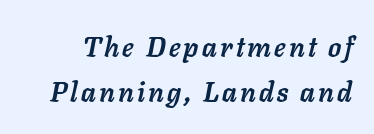
Q: Is the text bold? A: Yes.
Q: Is the text italic (slanted)? A: Yes, it leans right by about 11 degrees.
Q: Is the text underlined? A: No.
Q: Is the spacing between lines tight, normal or loose? A: Normal.
